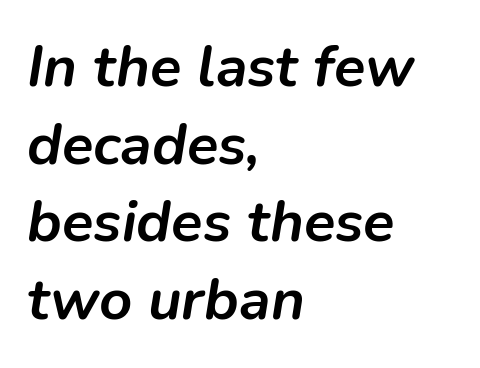
Q: Is the text bold? A: Yes.
Q: Is the text italic (slanted)? A: Yes, it leans right by about 9 degrees.
Q: Is the text underlined? A: No.
Q: How is the paragraph aligned? A: Left-aligned.
Q: Is the spacing between letters normal or unusually wide? A: Normal.
Q: Is the spacing between lines tight, normal or loose? A: Normal.
Q: Width (condensed, normal, or wide)? A: Normal.
Q: Stroke contrast? A: Low.
Q: x-height? A: Medium.
Q: Monospaced? A: No.
